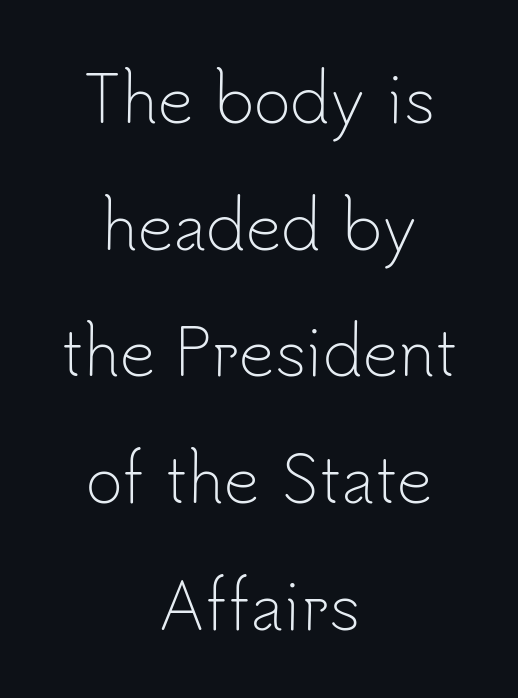
Q: Is the text bold? A: No.
Q: Is the text italic (slanted)? A: No, it is upright.
Q: Is the typeface a serif or a sans-serif typeface? A: Sans-serif.
Q: Is the text underlined? A: No.
Q: How is the paragraph aligned? A: Centered.
Q: Is the spacing between letters normal or unusually wide? A: Normal.
Q: Is the spacing between lines tight, normal or loose? A: Loose.
Q: Width (condensed, normal, or wide)? A: Normal.
Q: Stroke contrast? A: Low.
Q: x-height? A: Small.
Q: Monospaced? A: No.
